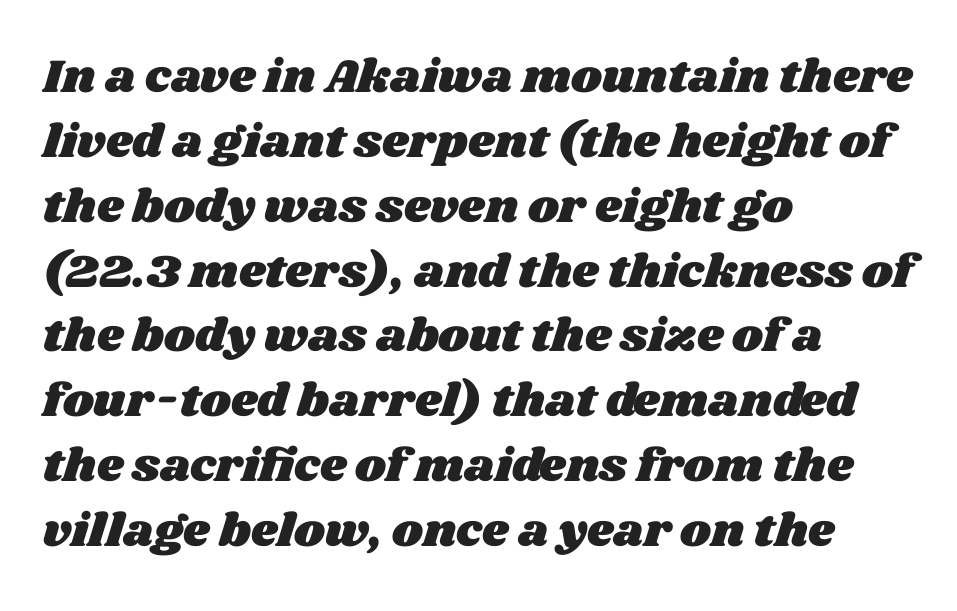
The rendering anchors every line to the left-hand side. Inter-character spacing is left at the font's built-in metrics. Letters rest on an invisible, unmarked baseline. Looks like regular typesetting: each glyph gets only the width it needs.
